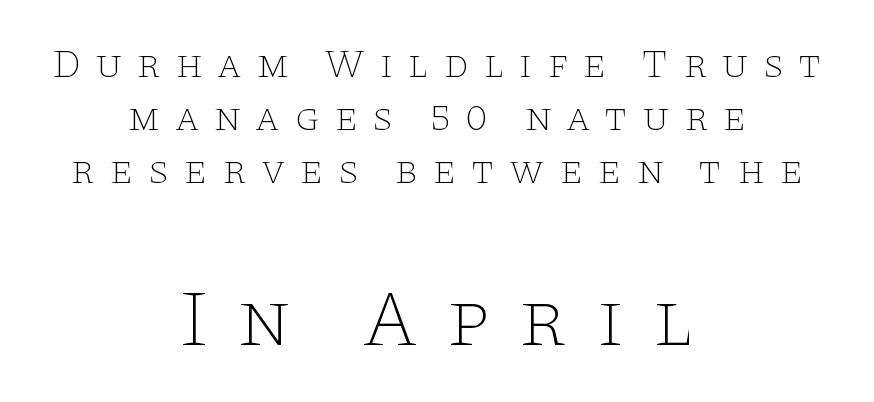
{"serif": "yes", "italic": "no", "bold": "no", "weight": "thin", "width": "wide", "stroke_contrast": "low", "x_height": "large", "monospaced": "no", "underline": "no", "align": "center", "line_spacing": "normal", "line_spacing_ratio": 1.33, "letter_spacing": "wide", "letter_spacing_em": 0.35, "larger_block": "second", "size_ratio": 2.0, "glyph_px": 80}
